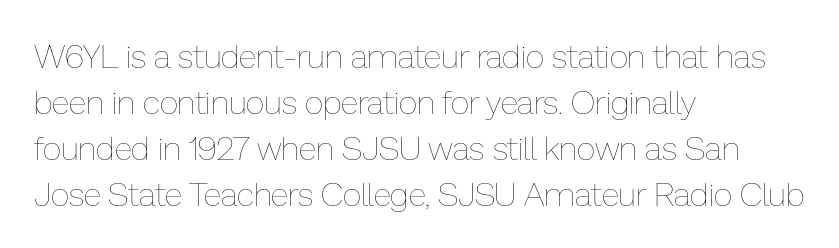
Q: Is the text bold? A: No.
Q: Is the text italic (slanted)? A: No, it is upright.
Q: Is the text underlined? A: No.
Q: How is the paragraph aligned? A: Left-aligned.
Q: Is the spacing between letters normal or unusually wide? A: Normal.
Q: Is the spacing between lines tight, normal or loose? A: Normal.
Q: Width (condensed, normal, or wide)? A: Normal.
Q: Stroke contrast? A: Low.
Q: x-height? A: Medium.
Q: Monospaced? A: No.
